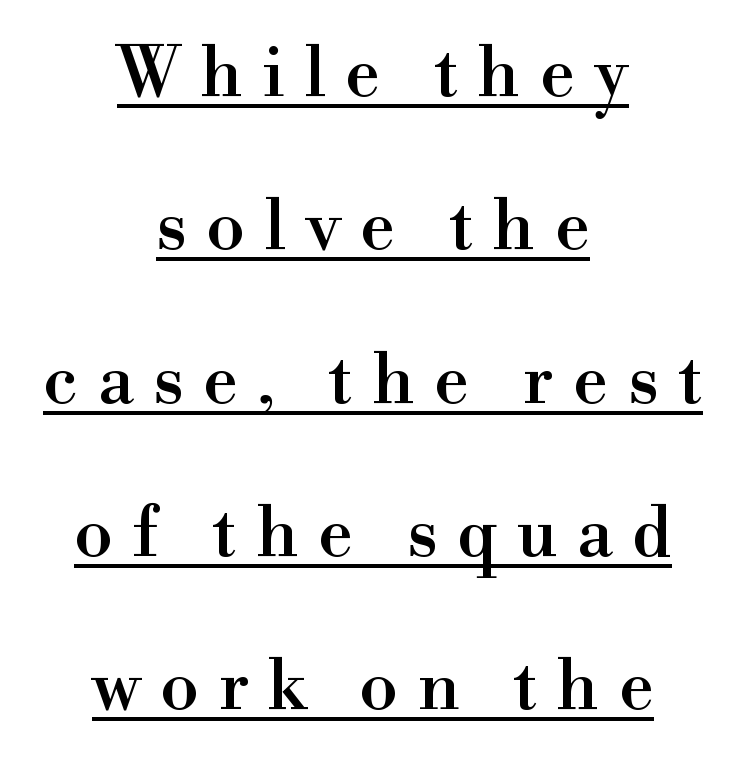
These lines were composed using upright roman letters. This is underlined copy, the kind a proofreader might mark for attention. The tracking jumps out immediately: characters are airy and widely separated. The line-height multiplier appears high, well above default. Character widths vary here, with narrow letters taking less room than wide ones.
